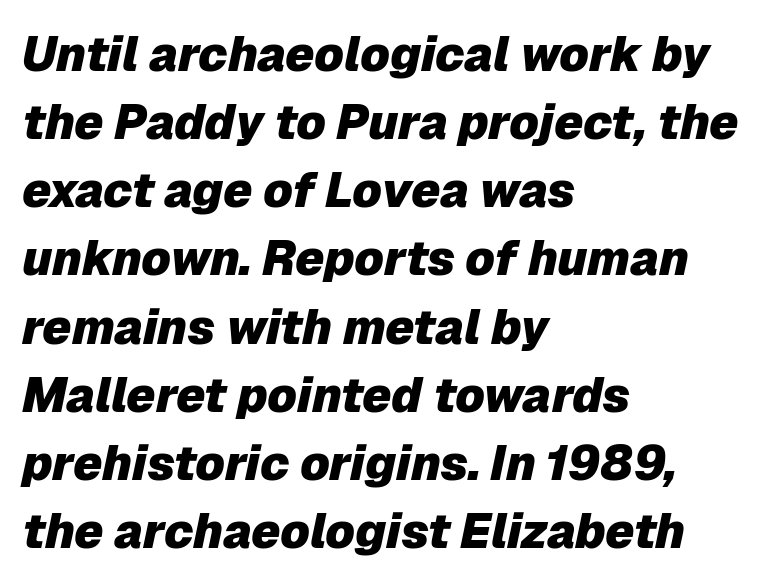
Q: Is the text bold? A: Yes.
Q: Is the text italic (slanted)? A: Yes, it leans right by about 12 degrees.
Q: Is the text underlined? A: No.
Q: How is the paragraph aligned? A: Left-aligned.
Q: Is the spacing between letters normal or unusually wide? A: Normal.
Q: Is the spacing between lines tight, normal or loose? A: Normal.
Q: Width (condensed, normal, or wide)? A: Normal.
Q: Stroke contrast? A: Low.
Q: x-height? A: Medium.
Q: Monospaced? A: No.
